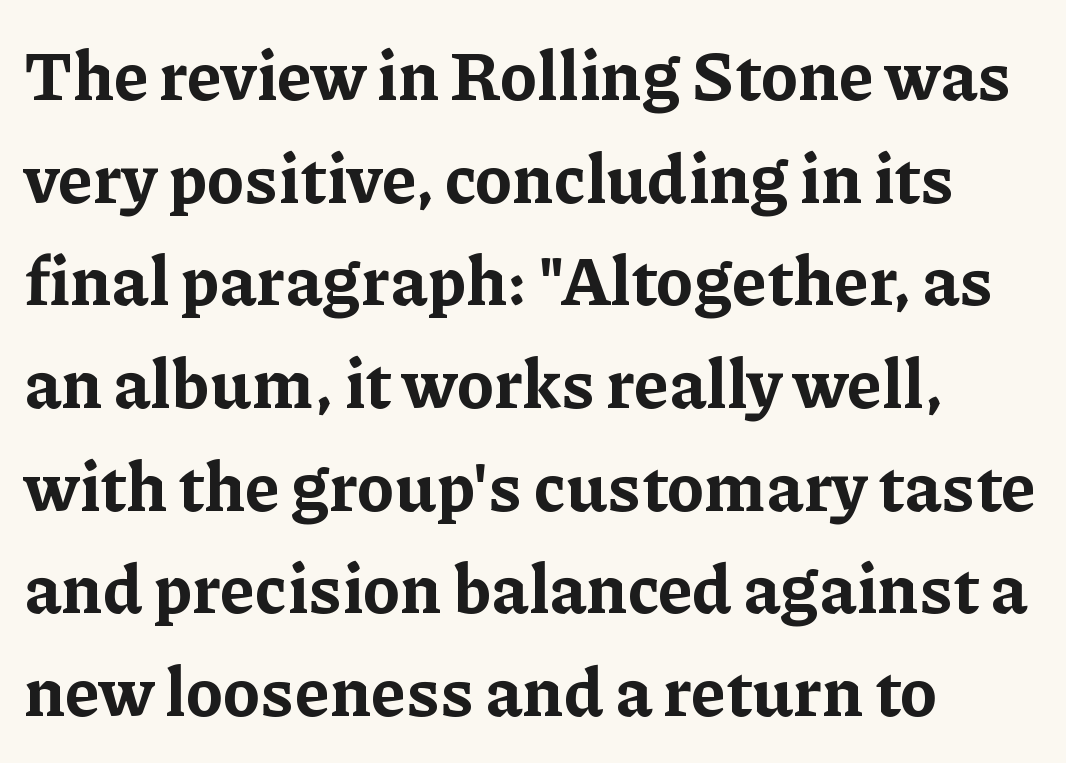
Q: Is the text bold? A: Yes.
Q: Is the text italic (slanted)? A: No, it is upright.
Q: Is the typeface a serif or a sans-serif typeface? A: Serif.
Q: Is the text underlined? A: No.
Q: How is the paragraph aligned? A: Left-aligned.
Q: Is the spacing between letters normal or unusually wide? A: Normal.
Q: Is the spacing between lines tight, normal or loose? A: Normal.
Q: Width (condensed, normal, or wide)? A: Normal.
Q: Stroke contrast? A: Low.
Q: x-height? A: Medium.
Q: Monospaced? A: No.
